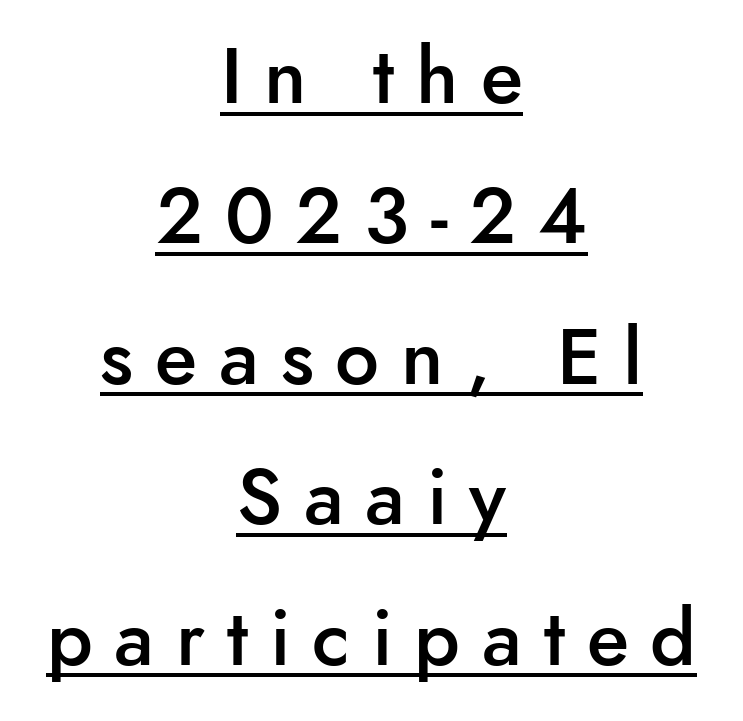
{"serif": "no", "italic": "no", "bold": "semi", "weight": "semibold", "width": "normal", "stroke_contrast": "low", "x_height": "small", "monospaced": "no", "underline": "yes", "align": "center", "line_spacing_ratio": 1.8, "letter_spacing": "wide", "letter_spacing_em": 0.28, "glyph_px": 78}
